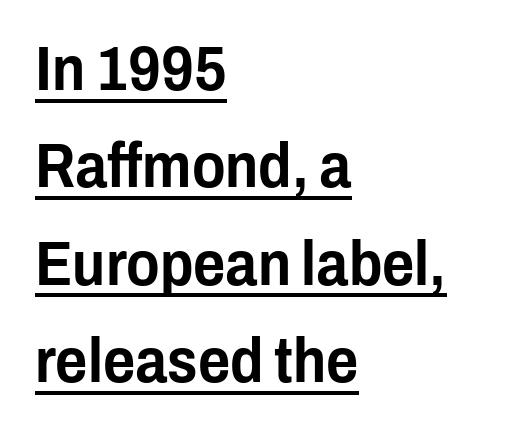
The image shows 62 px condensed sans-serif type, upright; set left-aligned, normal line spacing (1.57x), normal letter spacing, underlined; low stroke contrast and a medium x-height.
